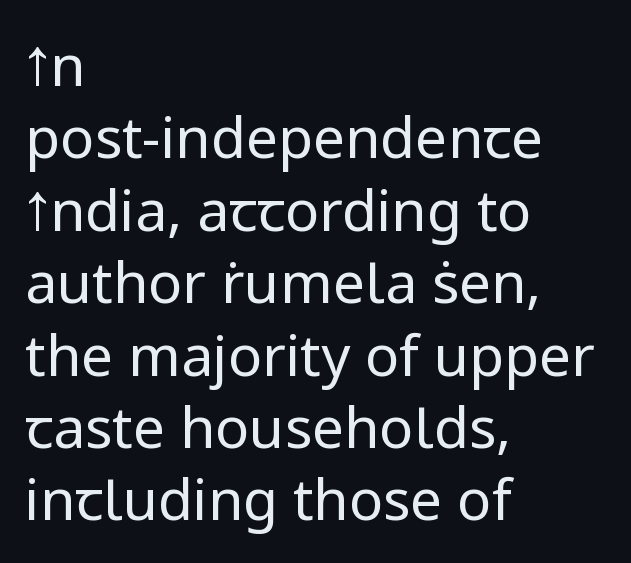
{"serif": "no", "italic": "no", "bold": "no", "weight": "regular", "width": "normal", "stroke_contrast": "low", "x_height": "medium", "monospaced": "no", "underline": "no", "align": "left", "line_spacing": "normal", "line_spacing_ratio": 1.27, "letter_spacing": "normal", "letter_spacing_em": 0.0, "glyph_px": 57}
